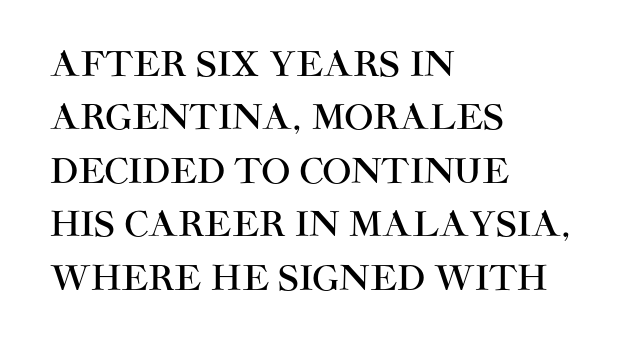
Q: Is the text italic (slanted)? A: No, it is upright.
Q: Is the typeface a serif or a sans-serif typeface? A: Sans-serif.
Q: Is the text underlined? A: No.
Q: How is the paragraph aligned? A: Left-aligned.
Q: Is the spacing between letters normal or unusually wide? A: Normal.
Q: Is the spacing between lines tight, normal or loose? A: Normal.
Q: Width (condensed, normal, or wide)? A: Normal.
Q: Stroke contrast? A: High.
Q: x-height? A: Large.
Q: Monospaced? A: No.
